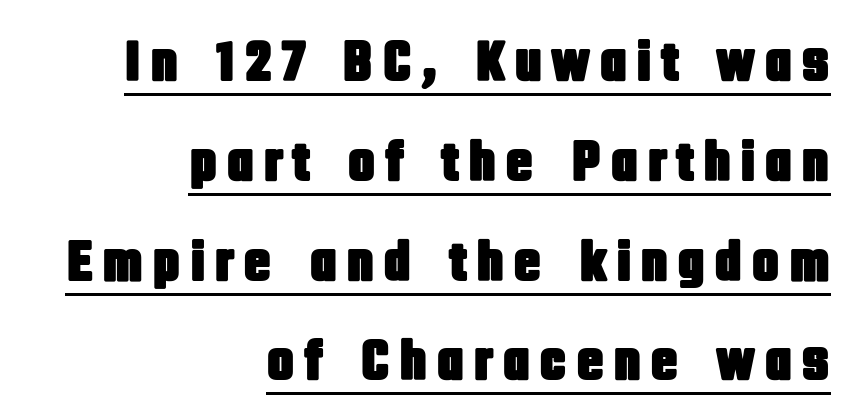
Horizontally, the lines are justified to the trailing edge only. The typography opts for an upright posture over an oblique one. Compared with undecorated copy, this sample adds a rule below the words. Unlike a traditional serif, this face leaves its strokes unadorned.
